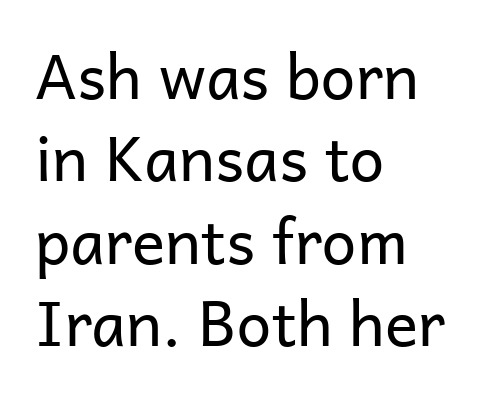
Q: Is the text bold? A: No.
Q: Is the text italic (slanted)? A: No, it is upright.
Q: Is the typeface a serif or a sans-serif typeface? A: Sans-serif.
Q: Is the text underlined? A: No.
Q: How is the paragraph aligned? A: Left-aligned.
Q: Is the spacing between letters normal or unusually wide? A: Normal.
Q: Is the spacing between lines tight, normal or loose? A: Normal.
Q: Width (condensed, normal, or wide)? A: Normal.
Q: Stroke contrast? A: Low.
Q: x-height? A: Medium.
Q: Monospaced? A: No.
